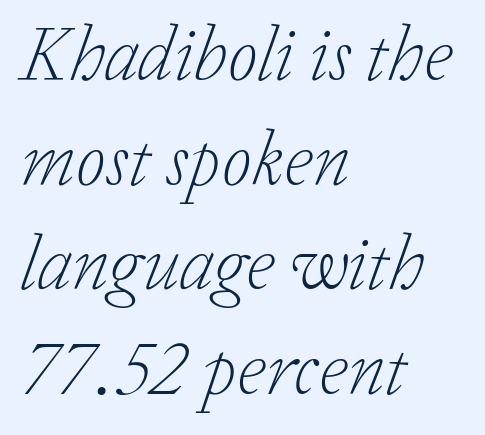
Q: Is the text bold? A: No.
Q: Is the text italic (slanted)? A: Yes, it leans right by about 20 degrees.
Q: Is the typeface a serif or a sans-serif typeface? A: Serif.
Q: Is the text underlined? A: No.
Q: How is the paragraph aligned? A: Left-aligned.
Q: Is the spacing between letters normal or unusually wide? A: Normal.
Q: Is the spacing between lines tight, normal or loose? A: Normal.
Q: Width (condensed, normal, or wide)? A: Normal.
Q: Stroke contrast? A: Low.
Q: x-height? A: Medium.
Q: Monospaced? A: No.
